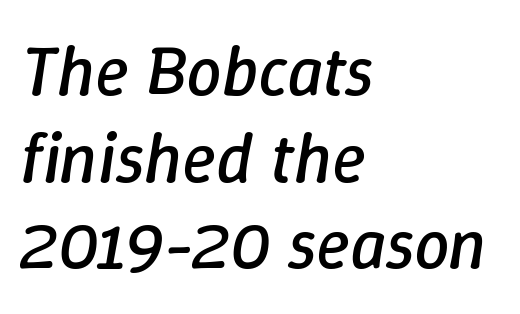
{"italic": "yes", "lean": "right", "slant_degrees": 9, "bold": "no", "weight": "regular", "width": "normal", "stroke_contrast": "low", "x_height": "medium", "monospaced": "no", "underline": "no", "align": "left", "line_spacing_ratio": 1.22, "letter_spacing": "normal", "letter_spacing_em": 0.0, "glyph_px": 71}
